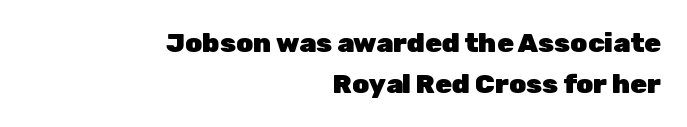
{"italic": "no", "bold": "yes", "underline": "no", "align": "right", "line_spacing": "normal", "line_spacing_ratio": 1.52, "letter_spacing": "normal", "letter_spacing_em": 0.0, "glyph_px": 27}
